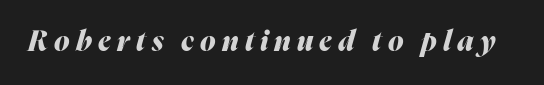
The type is letterspaced generously, with wide tracking. The string is rendered with underlining switched off. Notice how the stems are inclined rather than vertical — that's the hallmark of italics. As a designer I'd log this as weight 700, bold.
